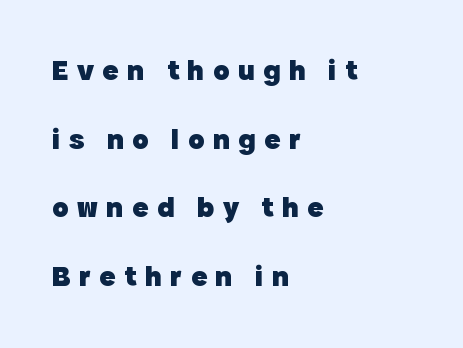
Q: Is the text bold? A: Yes.
Q: Is the text italic (slanted)? A: No, it is upright.
Q: Is the typeface a serif or a sans-serif typeface? A: Sans-serif.
Q: Is the text underlined? A: No.
Q: How is the paragraph aligned? A: Left-aligned.
Q: Is the spacing between letters normal or unusually wide? A: Unusually wide.
Q: Is the spacing between lines tight, normal or loose? A: Loose.
Q: Width (condensed, normal, or wide)? A: Normal.
Q: x-height? A: Medium.
Q: Monospaced? A: No.
